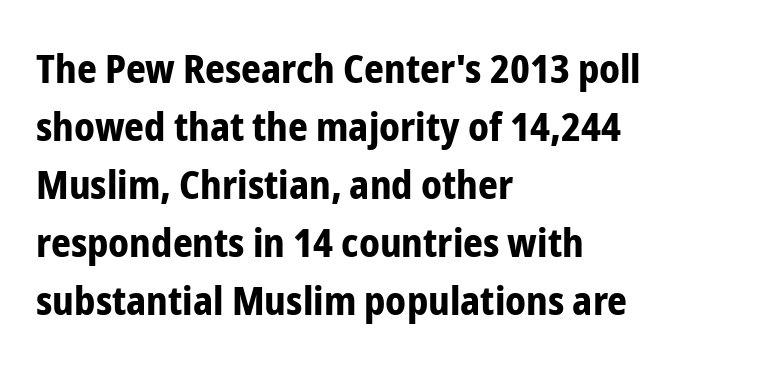
Q: Is the text bold? A: Yes.
Q: Is the text italic (slanted)? A: No, it is upright.
Q: Is the typeface a serif or a sans-serif typeface? A: Sans-serif.
Q: Is the text underlined? A: No.
Q: How is the paragraph aligned? A: Left-aligned.
Q: Is the spacing between letters normal or unusually wide? A: Normal.
Q: Is the spacing between lines tight, normal or loose? A: Normal.
Q: Width (condensed, normal, or wide)? A: Condensed.
Q: Stroke contrast? A: Low.
Q: x-height? A: Medium.
Q: Monospaced? A: No.
